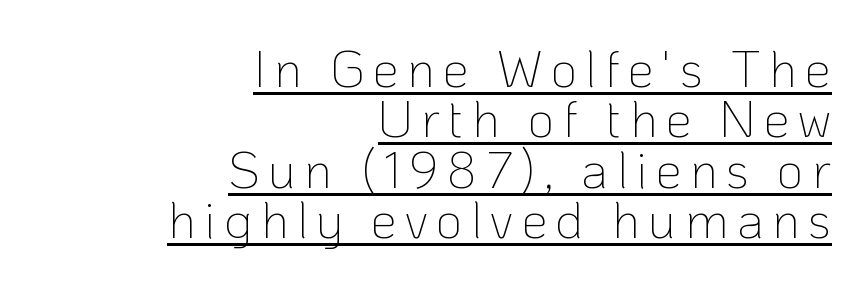
{"serif": "no", "italic": "no", "bold": "no", "weight": "thin", "width": "normal", "stroke_contrast": "low", "x_height": "medium", "monospaced": "no", "underline": "yes", "align": "right", "line_spacing": "tight", "line_spacing_ratio": 0.97, "glyph_px": 52}
